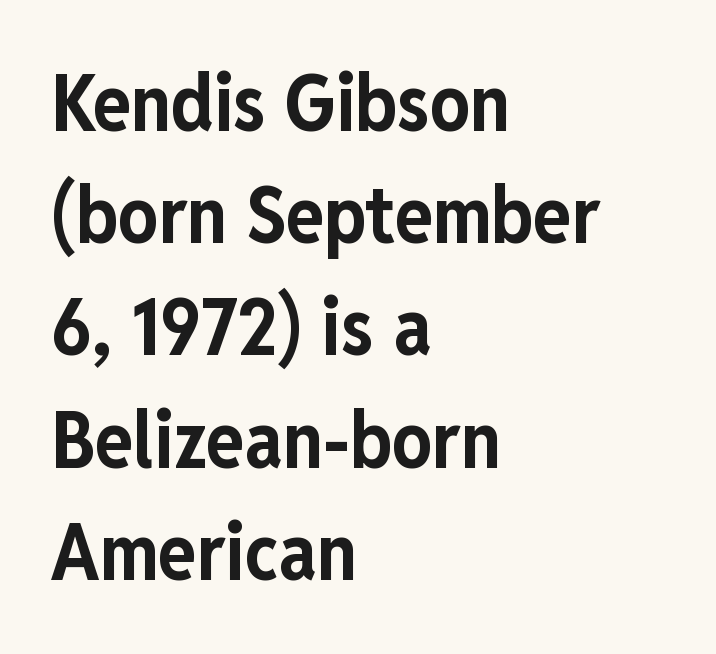
Q: Is the text bold? A: Yes.
Q: Is the text italic (slanted)? A: No, it is upright.
Q: Is the typeface a serif or a sans-serif typeface? A: Sans-serif.
Q: Is the text underlined? A: No.
Q: How is the paragraph aligned? A: Left-aligned.
Q: Is the spacing between letters normal or unusually wide? A: Normal.
Q: Is the spacing between lines tight, normal or loose? A: Normal.
Q: Width (condensed, normal, or wide)? A: Condensed.
Q: Stroke contrast? A: Low.
Q: x-height? A: Medium.
Q: Monospaced? A: No.
